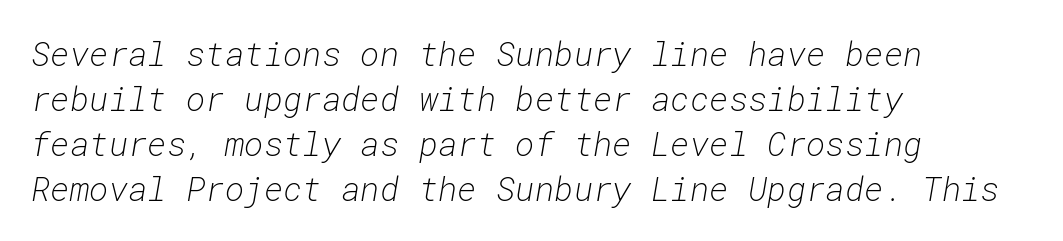
Q: Is the text bold? A: No.
Q: Is the text italic (slanted)? A: Yes, it leans right by about 10 degrees.
Q: Is the text underlined? A: No.
Q: How is the paragraph aligned? A: Left-aligned.
Q: Is the spacing between letters normal or unusually wide? A: Normal.
Q: Is the spacing between lines tight, normal or loose? A: Normal.
Q: Width (condensed, normal, or wide)? A: Normal.
Q: Stroke contrast? A: Low.
Q: x-height? A: Medium.
Q: Monospaced? A: Yes.
